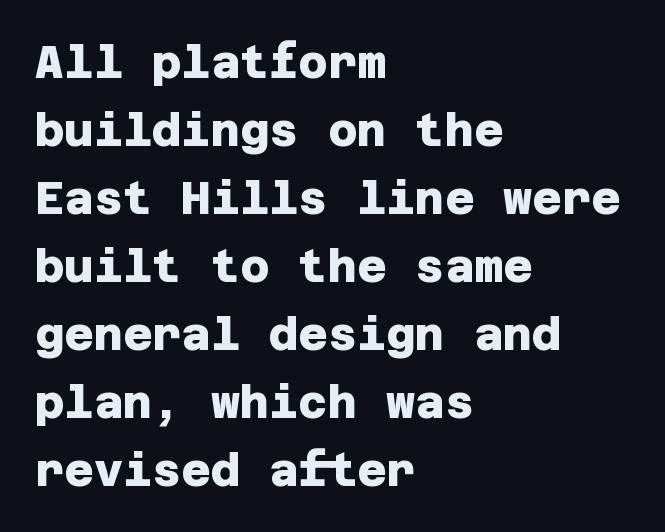
Q: Is the text bold? A: Yes.
Q: Is the typeface a serif or a sans-serif typeface? A: Sans-serif.
Q: Is the text underlined? A: No.
Q: How is the paragraph aligned? A: Left-aligned.
Q: Is the spacing between letters normal or unusually wide? A: Normal.
Q: Is the spacing between lines tight, normal or loose? A: Normal.
Q: Width (condensed, normal, or wide)? A: Normal.
Q: Stroke contrast? A: Low.
Q: x-height? A: Large.
